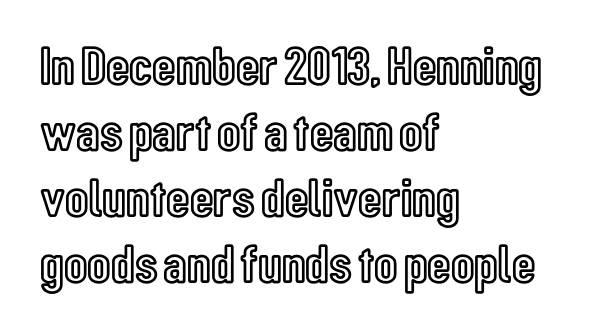
Q: Is the text italic (slanted)? A: No, it is upright.
Q: Is the text underlined? A: No.
Q: How is the paragraph aligned? A: Left-aligned.
Q: Is the spacing between letters normal or unusually wide? A: Normal.
Q: Width (condensed, normal, or wide)? A: Condensed.
Q: x-height? A: Medium.
Q: Monospaced? A: No.
